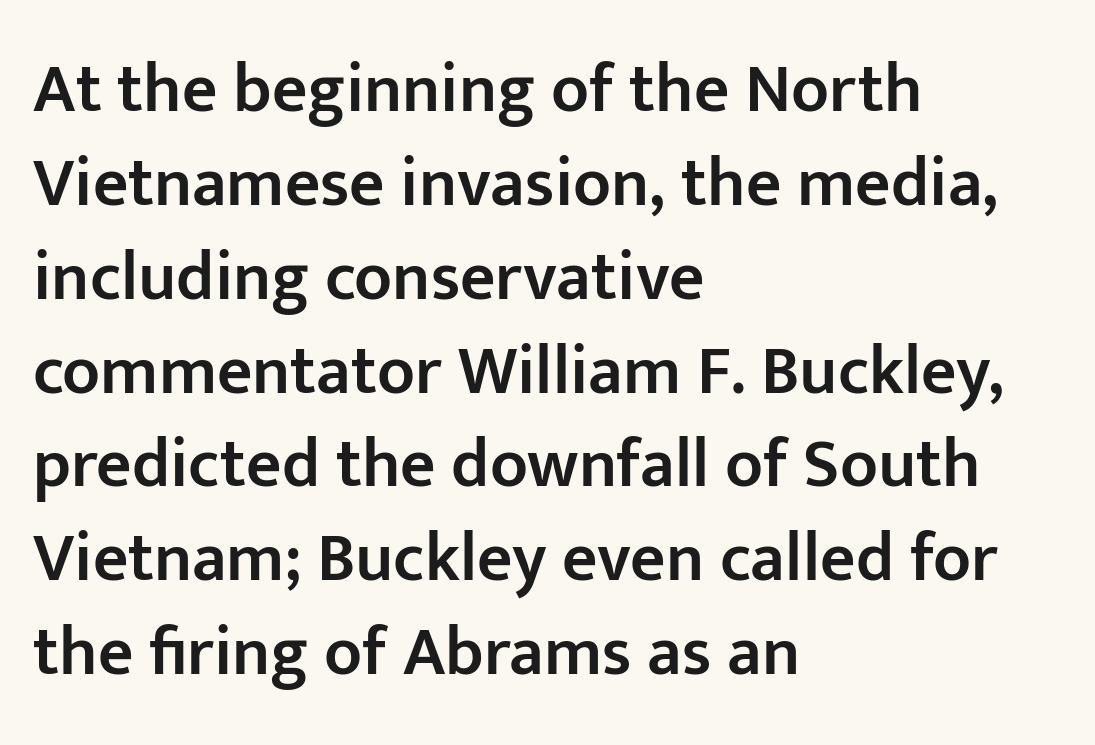
The image shows 69 px semibold sans-serif type, upright; set left-aligned, normal line spacing (1.36x), normal letter spacing, not underlined; low stroke contrast and a medium x-height.
